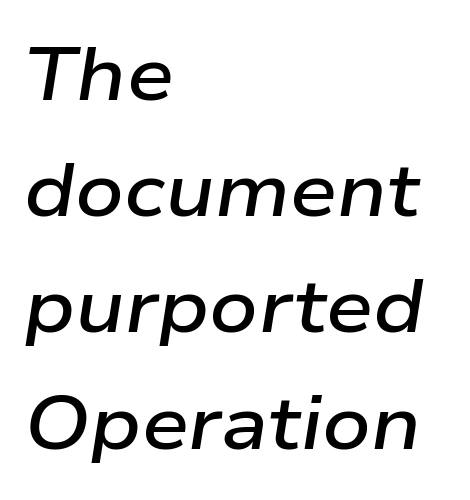
Q: Is the text bold? A: Semi-bold.
Q: Is the text italic (slanted)? A: Yes, it leans right by about 9 degrees.
Q: Is the text underlined? A: No.
Q: How is the paragraph aligned? A: Left-aligned.
Q: Is the spacing between letters normal or unusually wide? A: Normal.
Q: Is the spacing between lines tight, normal or loose? A: Normal.
Q: Width (condensed, normal, or wide)? A: Wide.
Q: Stroke contrast? A: Low.
Q: x-height? A: Medium.
Q: Monospaced? A: No.
